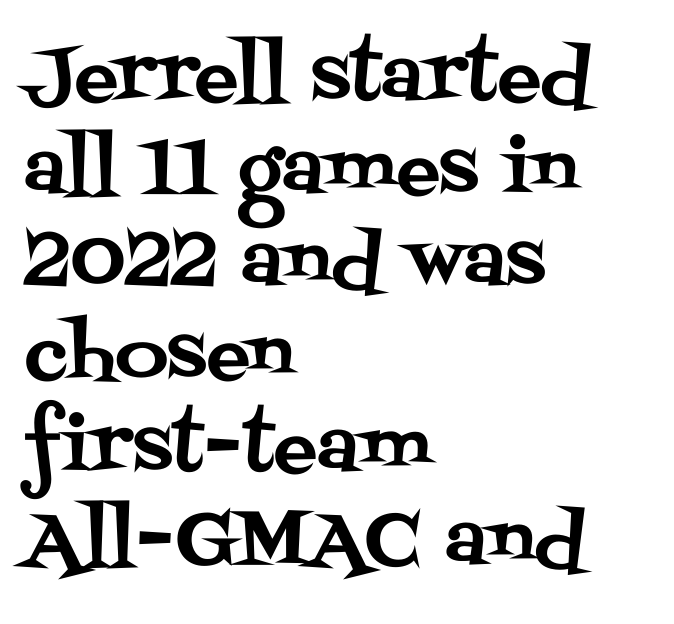
The image shows 73 px serif type, upright; set left-aligned, normal line spacing (1.27x), normal letter spacing, not underlined; medium stroke contrast and a large x-height.
